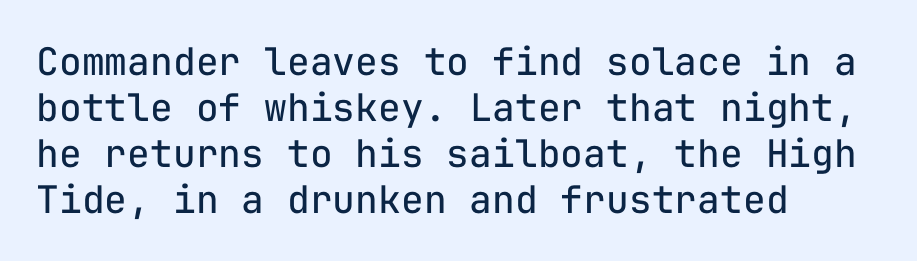
Q: Is the text bold? A: No.
Q: Is the text italic (slanted)? A: No, it is upright.
Q: Is the typeface a serif or a sans-serif typeface? A: Sans-serif.
Q: Is the text underlined? A: No.
Q: How is the paragraph aligned? A: Left-aligned.
Q: Is the spacing between letters normal or unusually wide? A: Normal.
Q: Width (condensed, normal, or wide)? A: Normal.
Q: Stroke contrast? A: Low.
Q: x-height? A: Medium.
Q: Monospaced? A: Yes.
